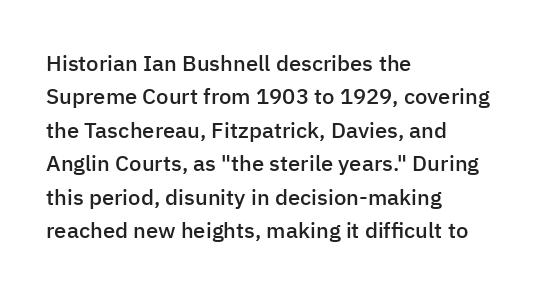
Rows of type keep a routine distance in the vertical direction. Default kerning and tracking; the words read as compact shapes. The font's upright variant was chosen for this text. As a designer I'd log this as weight 600, semibold. The string is rendered with underlining switched off.
